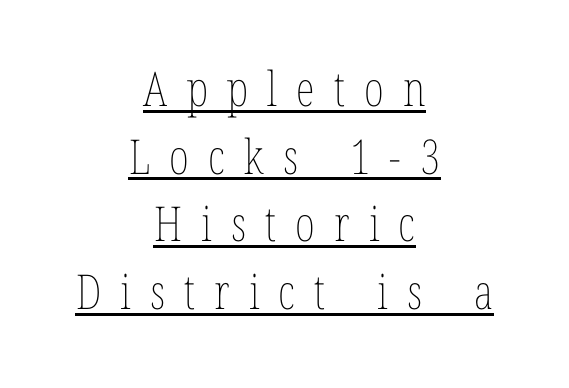
The image shows 48 px thin, condensed type, upright; set centered, normal line spacing (1.41x), unusually wide letter spacing (+0.4 em), underlined; low stroke contrast and a medium x-height.
